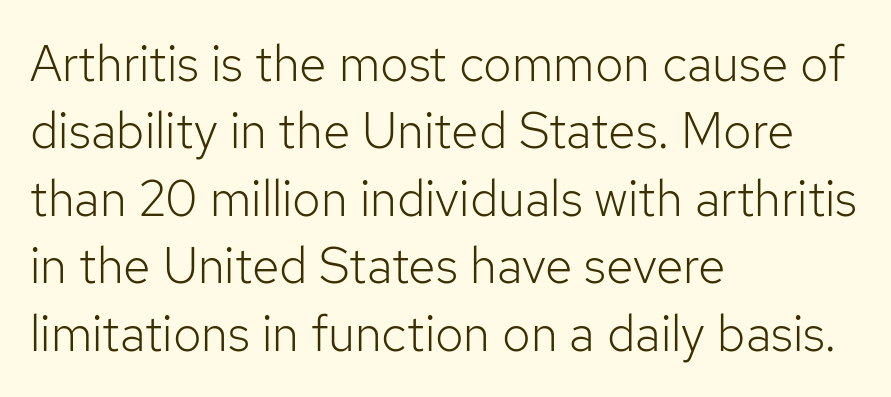
Summary of weight: not heavy and not bold. Grotesque or geometric, the face here clearly has no serifs. Rendered with straight, roman letterforms. The typesetter chose a ragged-right arrangement here. Inter-character spacing is left at the font's built-in metrics. This sample has the flowing, uneven cadence of proportional lettering.
